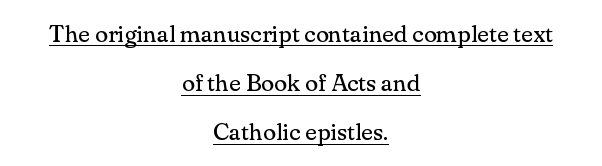
{"italic": "no", "bold": "no", "underline": "yes", "align": "center", "line_spacing": "loose", "line_spacing_ratio": 2.05, "letter_spacing": "normal", "letter_spacing_em": 0.0, "glyph_px": 24}
